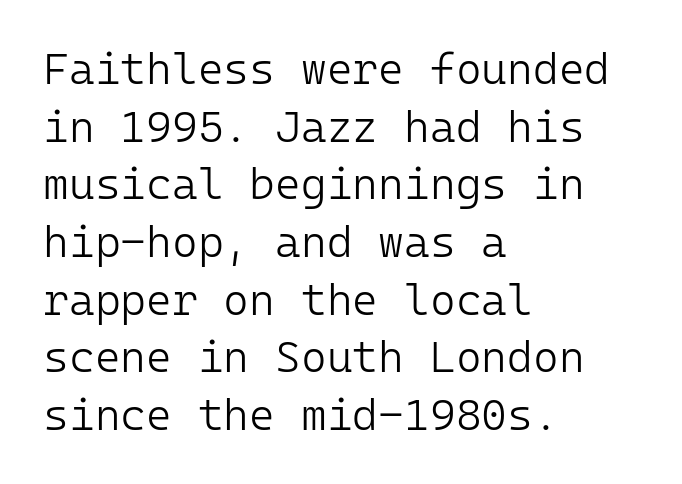
{"serif": "no", "italic": "no", "bold": "no", "weight": "light", "width": "normal", "stroke_contrast": "low", "x_height": "medium", "monospaced": "yes", "underline": "no", "align": "left", "line_spacing": "normal", "line_spacing_ratio": 1.31, "letter_spacing": "normal", "letter_spacing_em": 0.0, "glyph_px": 44}
